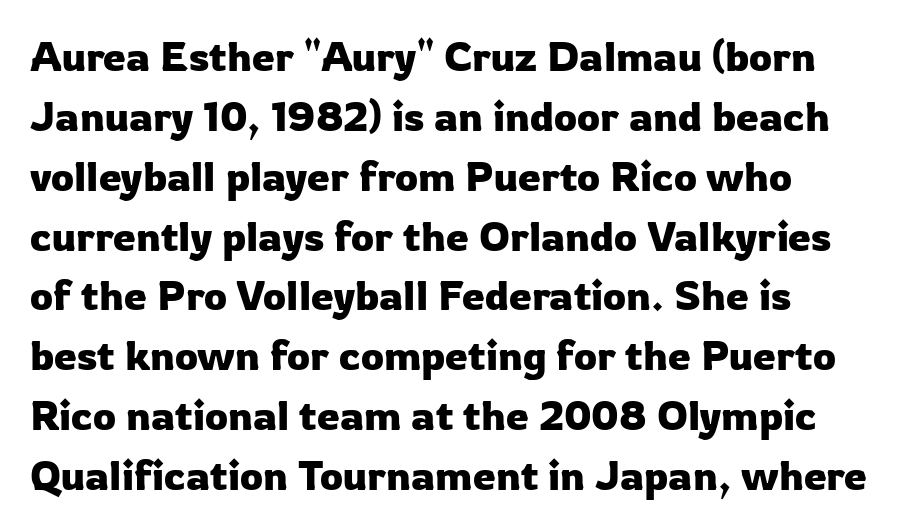
The image shows 41 px sans-serif type, upright; set left-aligned, normal line spacing (1.46x), normal letter spacing, not underlined; low stroke contrast and a medium x-height.
